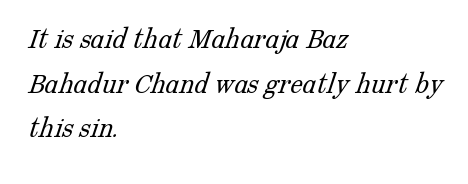
The image shows 31 px light serif type; set left-aligned, normal line spacing (1.44x), normal letter spacing, not underlined; low stroke contrast and a medium x-height.
